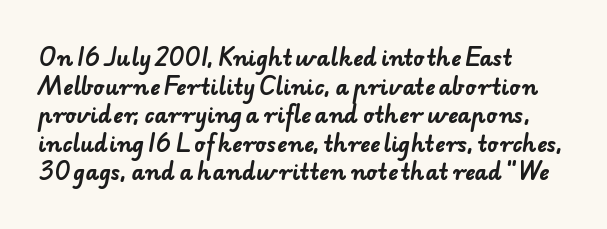
Words float on clear page, feet unadorned. Typesetter's note: full bold, strokes at maximum text heaviness. In terms of letterspacing, this is plain default setting. Every row of glyphs begins at an identical x-position on the left.
